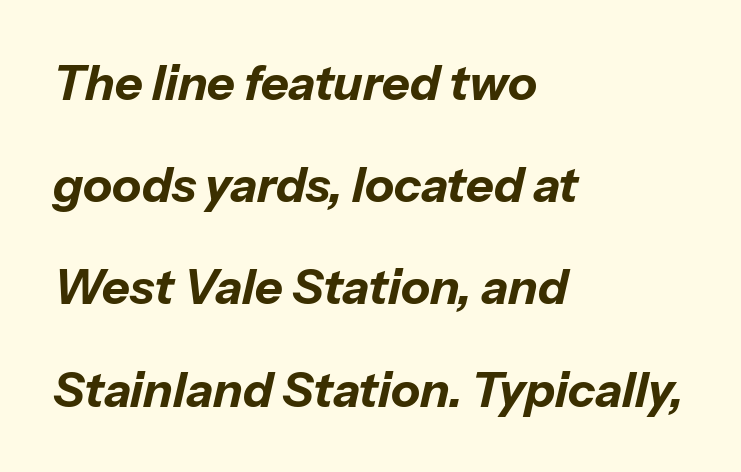
A dark, heavy texture on the line: the type is bold. Does extra space separate the letters? No, they use regular spacing. Rule under the text: the space is simply empty. Vertically, the passage feels expansive, rows floating well apart. Think of a printed novel: that variable character pitch is what you see here. Every character sits at an angle, as italics do.
